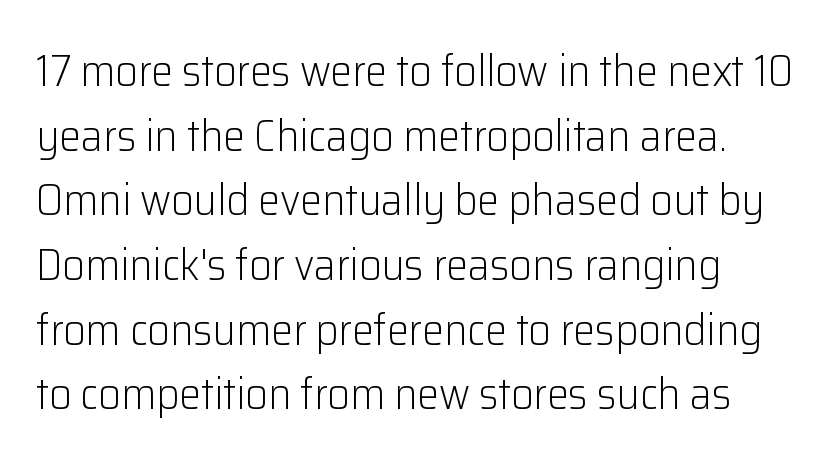
Students, note that the glyphs here touch the page at normal intervals. Compared with a centered layout, this one pins lines to the left instead. This block has exactly the height ordinary leading produces. The glyphs in this specimen are sans serif. Tall strokes in this sample are plumb rather than angled. Think of a printed novel: that variable character pitch is what you see here.
